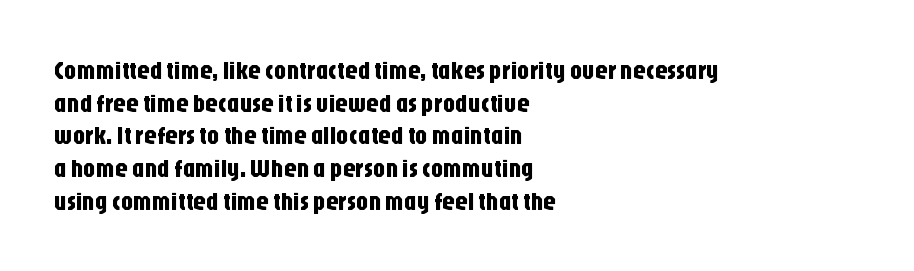
Q: Is the text italic (slanted)? A: No, it is upright.
Q: Is the text underlined? A: No.
Q: How is the paragraph aligned? A: Left-aligned.
Q: Is the spacing between letters normal or unusually wide? A: Normal.
Q: Is the spacing between lines tight, normal or loose? A: Normal.
